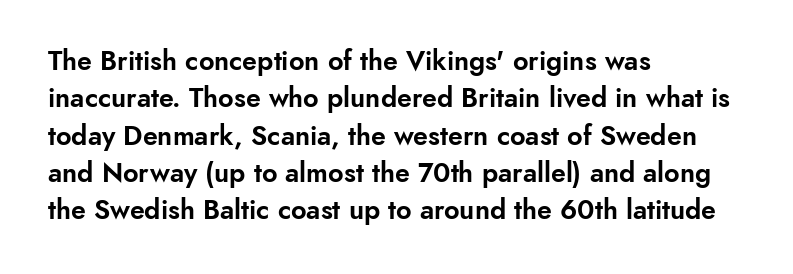
Q: Is the text italic (slanted)? A: No, it is upright.
Q: Is the text underlined? A: No.
Q: How is the paragraph aligned? A: Left-aligned.
Q: Is the spacing between letters normal or unusually wide? A: Normal.
Q: Is the spacing between lines tight, normal or loose? A: Normal.
